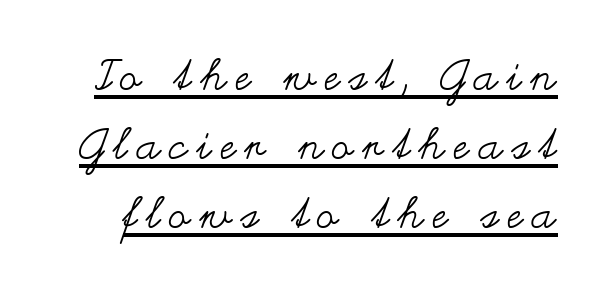
Q: Is the text bold? A: No.
Q: Is the text italic (slanted)? A: Yes.
Q: Is the text underlined? A: Yes.
Q: Is the spacing between letters normal or unusually wide? A: Unusually wide.
Q: Is the spacing between lines tight, normal or loose? A: Normal.
Q: Width (condensed, normal, or wide)? A: Wide.
Q: Stroke contrast? A: Medium.
Q: x-height? A: Small.
Q: Monospaced? A: No.
